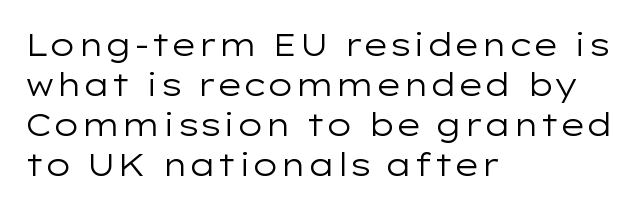
Q: Is the text bold? A: No.
Q: Is the text italic (slanted)? A: No, it is upright.
Q: Is the typeface a serif or a sans-serif typeface? A: Sans-serif.
Q: Is the text underlined? A: No.
Q: How is the paragraph aligned? A: Left-aligned.
Q: Is the spacing between letters normal or unusually wide? A: Normal.
Q: Is the spacing between lines tight, normal or loose? A: Normal.
Q: Width (condensed, normal, or wide)? A: Wide.
Q: Stroke contrast? A: Low.
Q: x-height? A: Medium.
Q: Monospaced? A: No.
